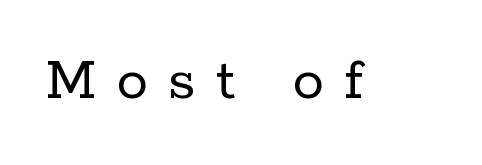
The image shows 63 px regular-weight serif type, upright; set unusually wide letter spacing (+0.32 em), not underlined; low stroke contrast and a medium x-height.
